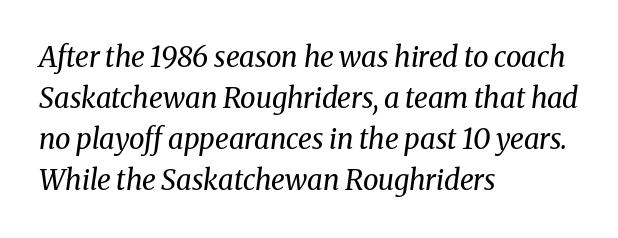
Q: Is the text bold? A: No.
Q: Is the text italic (slanted)? A: Yes, it leans right by about 8 degrees.
Q: Is the typeface a serif or a sans-serif typeface? A: Serif.
Q: Is the text underlined? A: No.
Q: How is the paragraph aligned? A: Left-aligned.
Q: Is the spacing between letters normal or unusually wide? A: Normal.
Q: Is the spacing between lines tight, normal or loose? A: Normal.
Q: Width (condensed, normal, or wide)? A: Normal.
Q: Stroke contrast? A: Medium.
Q: x-height? A: Medium.
Q: Monospaced? A: No.
